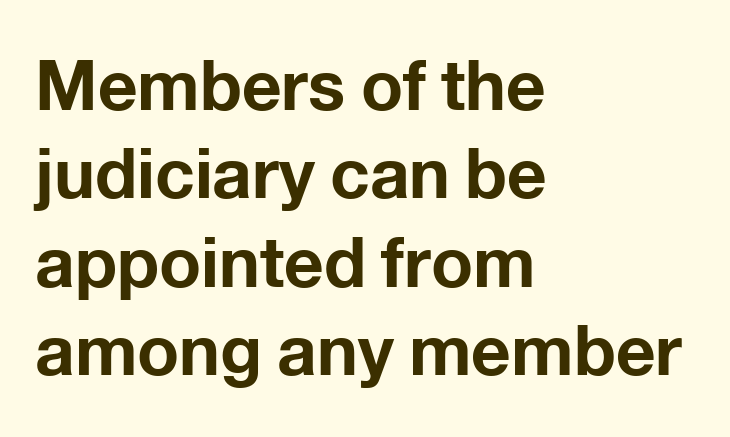
The image shows 69 px bold sans-serif type, upright; set left-aligned, normal line spacing (1.28x), normal letter spacing, not underlined; low stroke contrast and a medium x-height.
